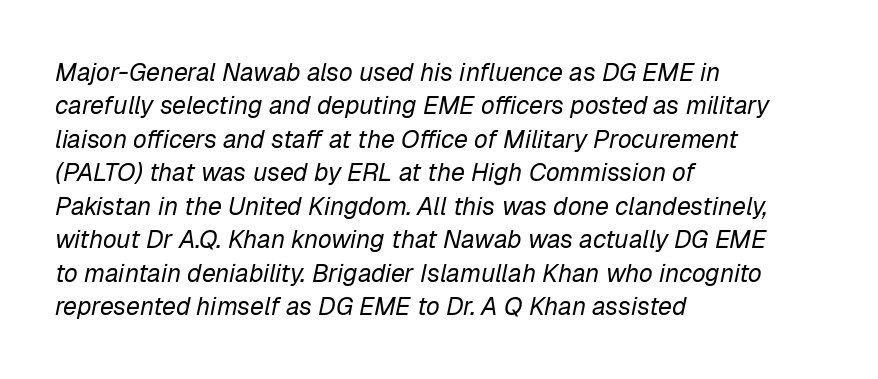
Q: Is the text bold? A: No.
Q: Is the text italic (slanted)? A: Yes, it leans right by about 12 degrees.
Q: Is the text underlined? A: No.
Q: How is the paragraph aligned? A: Left-aligned.
Q: Is the spacing between letters normal or unusually wide? A: Normal.
Q: Is the spacing between lines tight, normal or loose? A: Normal.
